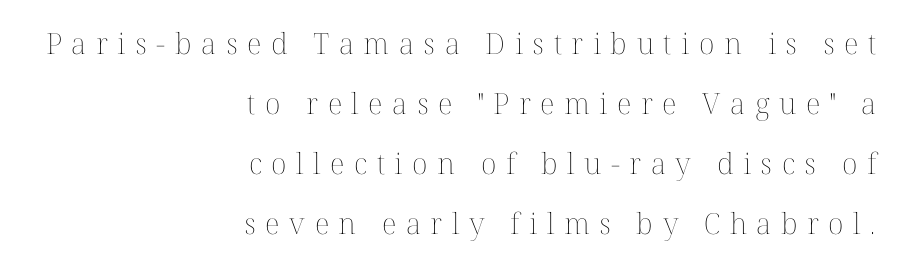
{"italic": "no", "bold": "no", "weight": "thin", "width": "normal", "stroke_contrast": "medium", "x_height": "medium", "monospaced": "no", "underline": "no", "align": "right", "line_spacing": "loose", "line_spacing_ratio": 2.07, "letter_spacing": "wide", "letter_spacing_em": 0.33, "glyph_px": 29}
